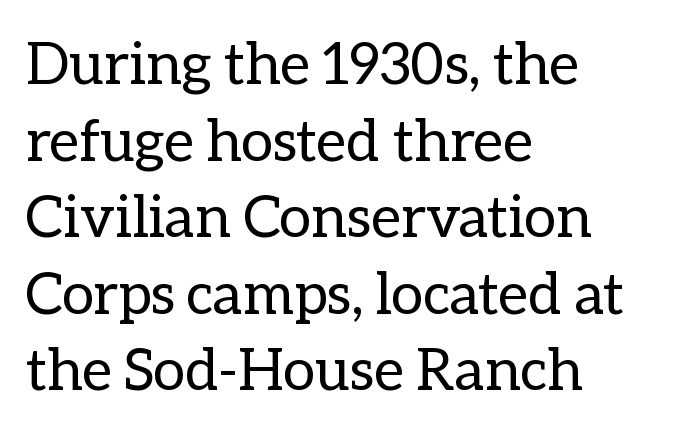
Q: Is the text bold? A: No.
Q: Is the text italic (slanted)? A: No, it is upright.
Q: Is the text underlined? A: No.
Q: How is the paragraph aligned? A: Left-aligned.
Q: Is the spacing between letters normal or unusually wide? A: Normal.
Q: Is the spacing between lines tight, normal or loose? A: Normal.
Q: Width (condensed, normal, or wide)? A: Normal.
Q: Stroke contrast? A: Low.
Q: x-height? A: Medium.
Q: Monospaced? A: No.
